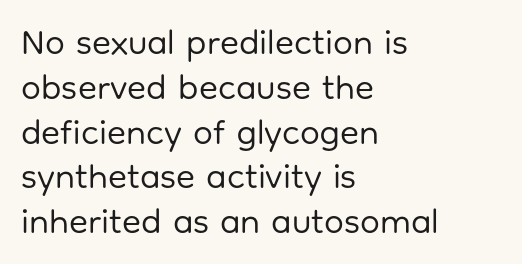
The image shows 35 px regular-weight sans-serif type, upright; set left-aligned, normal line spacing (1.28x), normal letter spacing, not underlined; low stroke contrast and a medium x-height.
